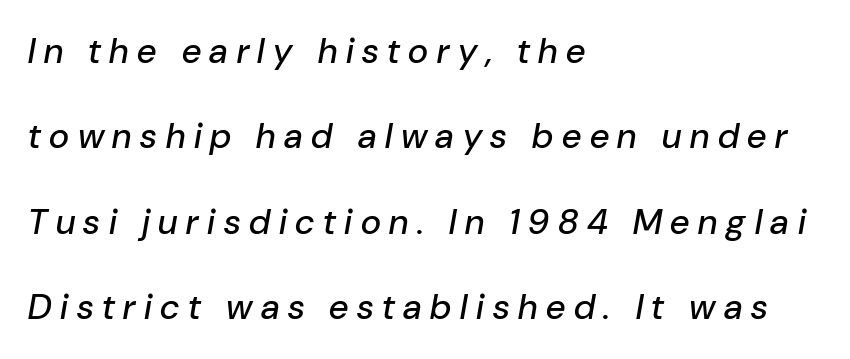
The image shows 35 px text type, italic (leaning right); set left-aligned, loose line spacing (2.44x), unusually wide letter spacing (+0.25 em), not underlined; low stroke contrast and a medium x-height.
